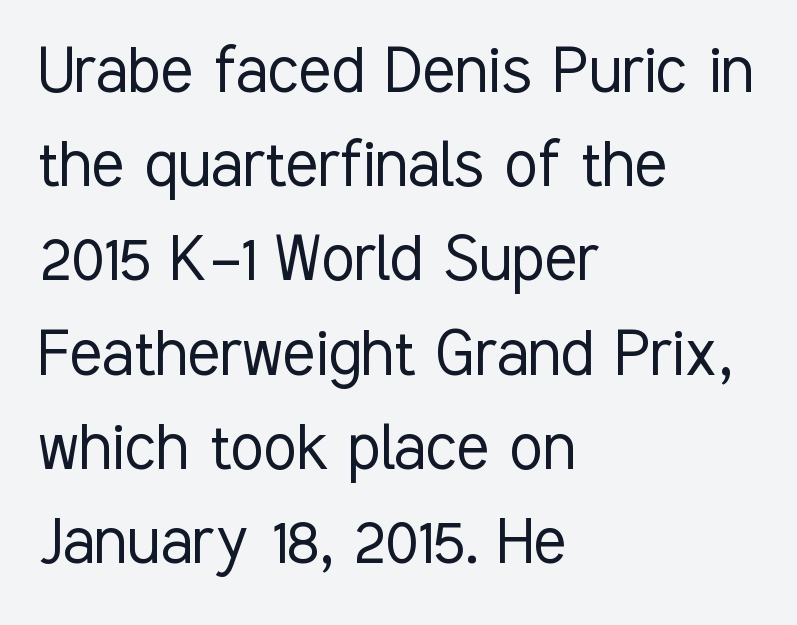
Q: Is the text bold? A: No.
Q: Is the text italic (slanted)? A: No, it is upright.
Q: Is the typeface a serif or a sans-serif typeface? A: Sans-serif.
Q: Is the text underlined? A: No.
Q: How is the paragraph aligned? A: Left-aligned.
Q: Is the spacing between letters normal or unusually wide? A: Normal.
Q: Width (condensed, normal, or wide)? A: Condensed.
Q: Stroke contrast? A: Low.
Q: x-height? A: Medium.
Q: Monospaced? A: No.
